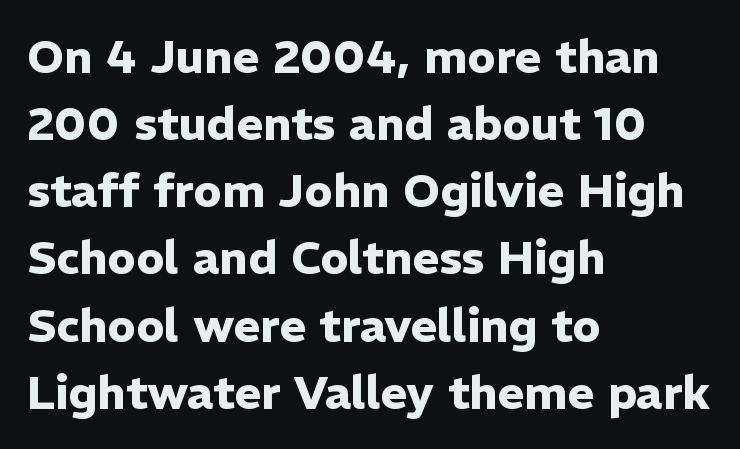
A dark, heavy texture on the line: the type is bold. The ragged edge is on the right, which tells us the setting is flush left. In terms of letterspacing, this is plain default setting. The rendering shows plain stroke endings on the letterforms — a sans-serif design.
